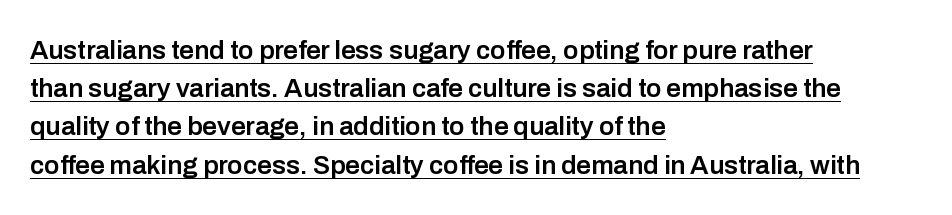
{"italic": "no", "bold": "semi", "underline": "yes", "align": "left", "line_spacing": "normal", "line_spacing_ratio": 1.47, "letter_spacing": "normal", "letter_spacing_em": 0.0, "glyph_px": 26}
